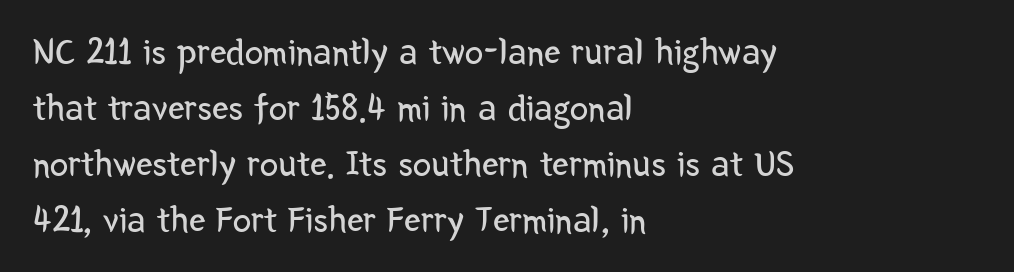
Beneath every word, the page is bare. Interline gaps are of average width in this sample. The face used here is proportionally spaced, like ordinary book or web type. A sans-serif font was chosen for this passage. The rendering keeps characters at their native spacing. The strokes carry an ordinary text weight at most.
